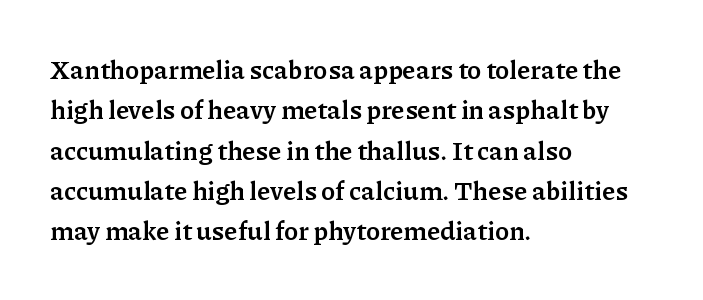
The image shows 26 px bold type, upright; set left-aligned, normal line spacing (1.55x), normal letter spacing, not underlined.
